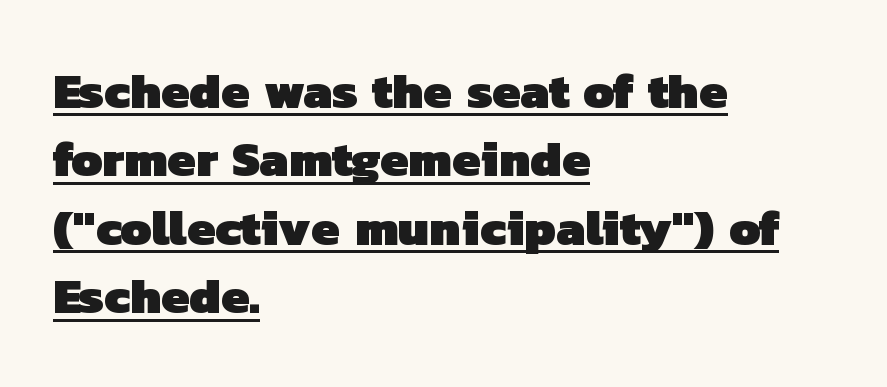
{"serif": "no", "bold": "yes", "weight": "heavy", "width": "normal", "stroke_contrast": "low", "x_height": "medium", "monospaced": "no", "underline": "yes", "align": "left", "line_spacing": "normal", "line_spacing_ratio": 1.37, "letter_spacing": "normal", "letter_spacing_em": 0.0, "glyph_px": 50}
